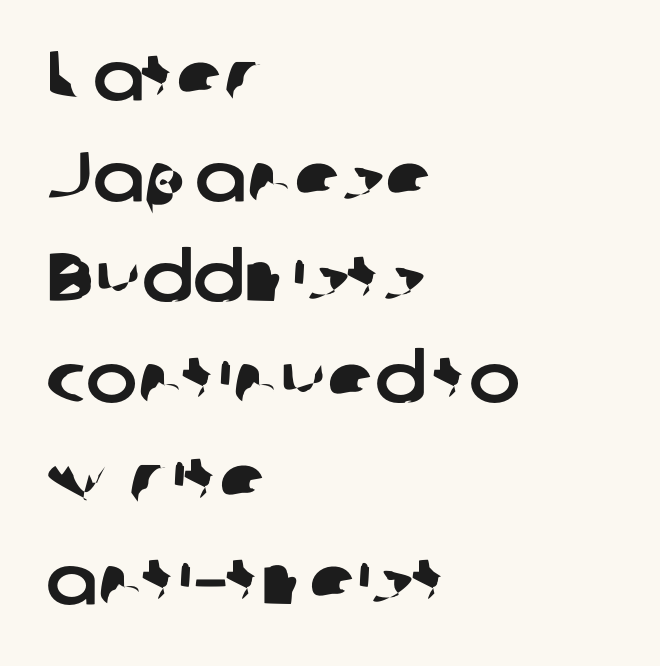
{"serif": "no", "width": "normal", "stroke_contrast": "low", "x_height": "medium", "monospaced": "no", "underline": "no", "align": "left", "line_spacing": "normal", "line_spacing_ratio": 1.46, "letter_spacing": "normal", "letter_spacing_em": 0.0, "glyph_px": 69}
